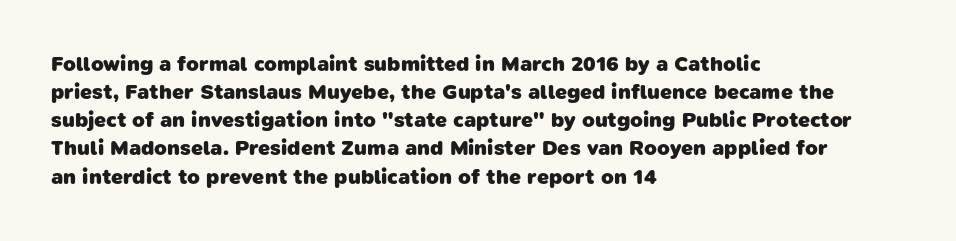
{"bold": "yes", "underline": "no", "align": "left", "line_spacing": "normal", "line_spacing_ratio": 1.34, "letter_spacing": "normal", "letter_spacing_em": 0.0, "glyph_px": 21}
